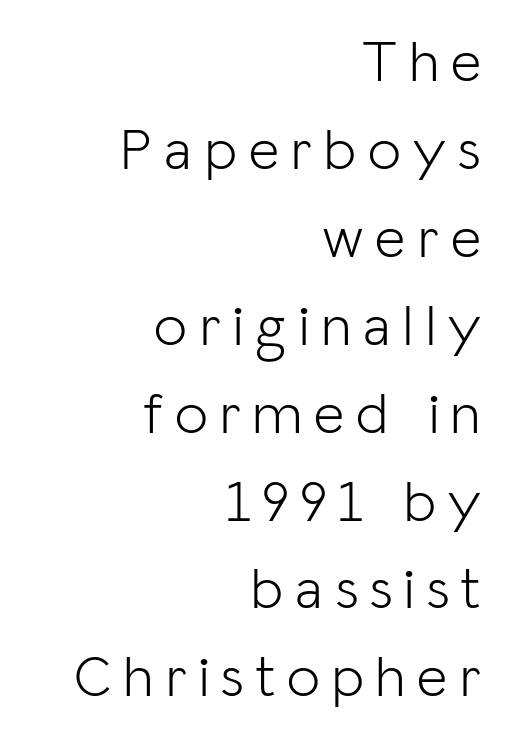
Q: Is the text bold? A: No.
Q: Is the text italic (slanted)? A: No, it is upright.
Q: Is the typeface a serif or a sans-serif typeface? A: Sans-serif.
Q: Is the text underlined? A: No.
Q: How is the paragraph aligned? A: Right-aligned.
Q: Is the spacing between letters normal or unusually wide? A: Unusually wide.
Q: Is the spacing between lines tight, normal or loose? A: Normal.
Q: Width (condensed, normal, or wide)? A: Normal.
Q: Stroke contrast? A: Low.
Q: x-height? A: Medium.
Q: Monospaced? A: No.
